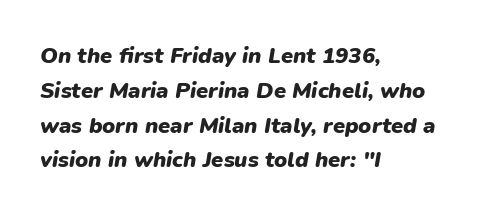
The image shows 22 px bold type, italic (leaning right); set left-aligned, normal line spacing (1.58x), normal letter spacing, not underlined.
